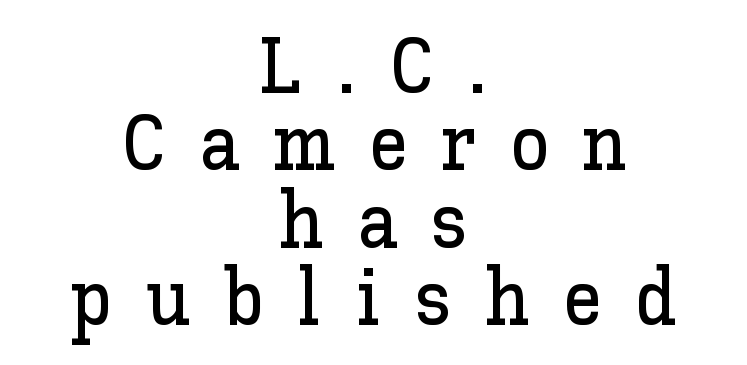
Vertical spacing — tight. A typesetter would call this heavily tracked-out type. Layout note: lines centered. A typesetter would call this proportional, since set widths differ per character.
